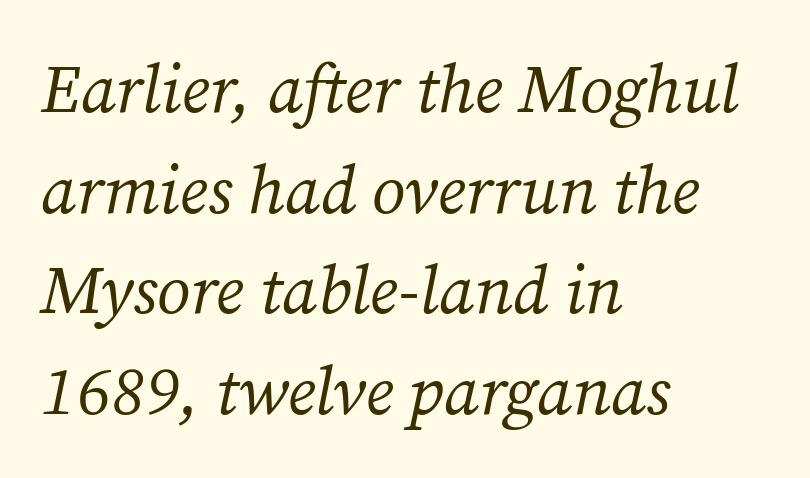
{"serif": "yes", "italic": "yes", "lean": "right", "slant_degrees": 12, "bold": "no", "weight": "regular", "width": "normal", "stroke_contrast": "medium", "x_height": "medium", "monospaced": "no", "underline": "no", "align": "left", "line_spacing": "normal", "line_spacing_ratio": 1.48, "letter_spacing": "normal", "letter_spacing_em": 0.0, "glyph_px": 68}
